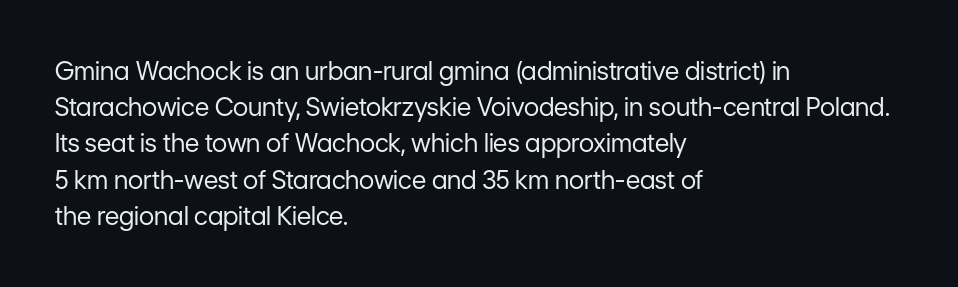
{"italic": "no", "bold": "no", "underline": "no", "align": "left", "line_spacing": "normal", "line_spacing_ratio": 1.45, "letter_spacing": "normal", "letter_spacing_em": 0.0, "glyph_px": 25}
